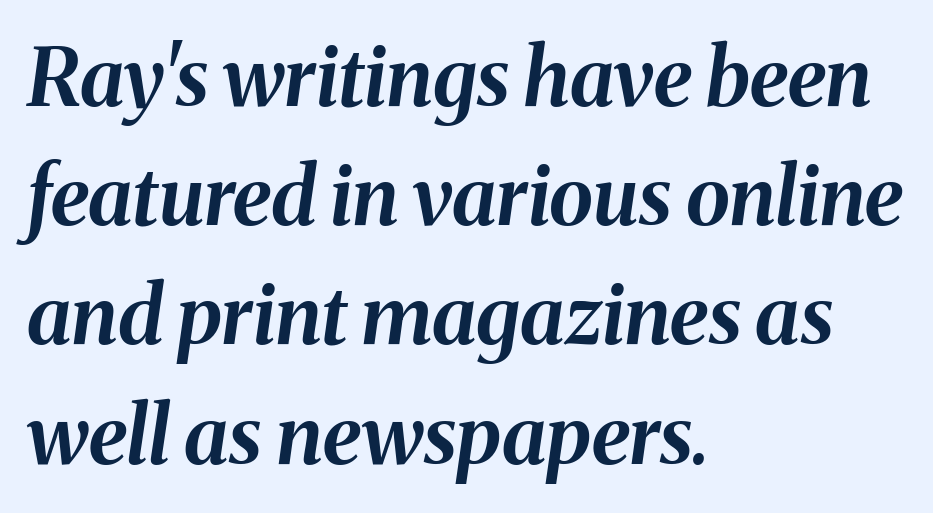
If you measured baseline to baseline, you'd find a middling distance. No word sits above an underline. Typeset ragged right — the left edge is the straight one. In terms of posture, this sample is oblique. Each letter keeps its own natural width here, so spacing adapts to shape.
